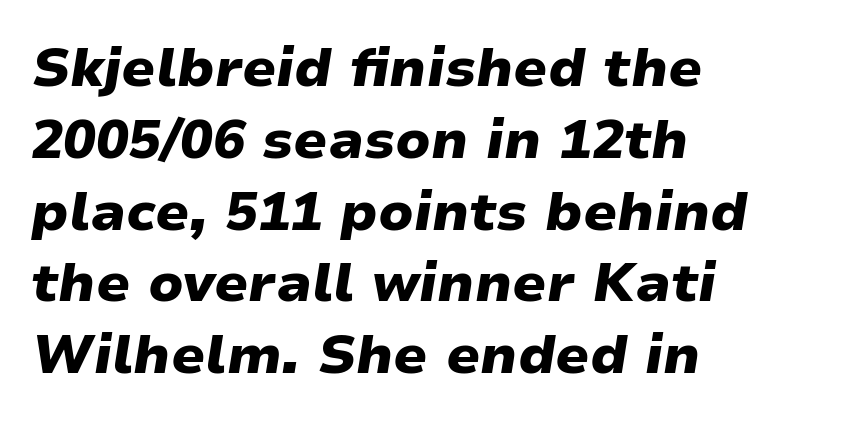
{"italic": "yes", "lean": "right", "slant_degrees": 9, "bold": "yes", "weight": "heavy", "width": "wide", "stroke_contrast": "low", "x_height": "medium", "monospaced": "no", "underline": "no", "align": "left", "line_spacing": "normal", "line_spacing_ratio": 1.33, "letter_spacing": "normal", "letter_spacing_em": 0.0, "glyph_px": 54}
